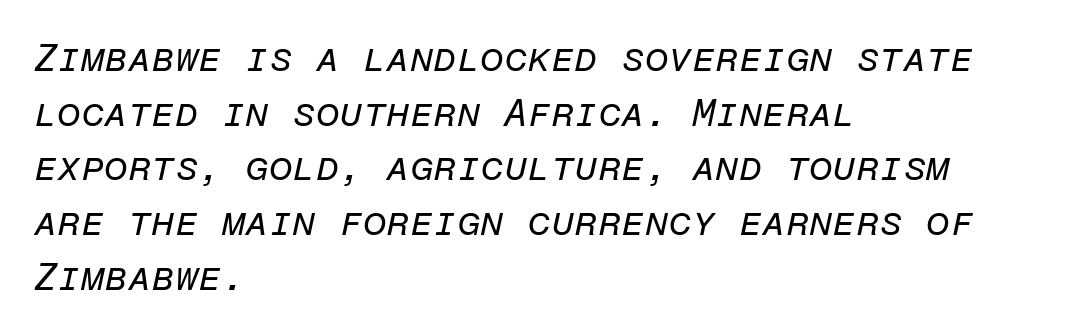
The image shows 38 px regular-weight type, italic (leaning right), monospaced; set left-aligned, normal line spacing (1.44x), normal letter spacing, not underlined; low stroke contrast and a medium x-height.
